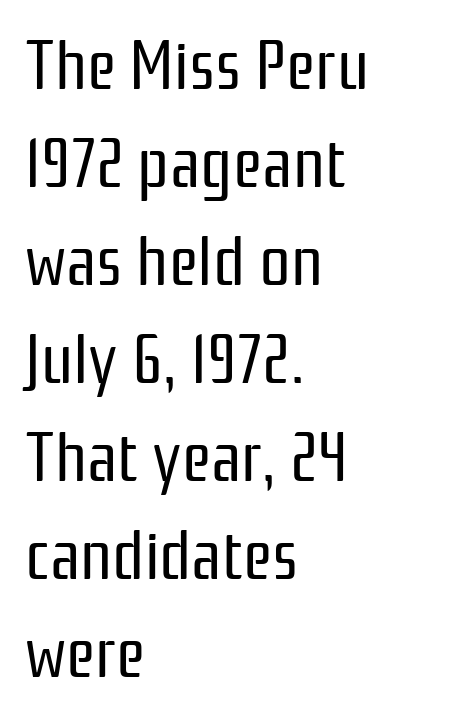
The lettering holds an erect, upright posture throughout. Is this a heavy cut? Hardly; it is regular or lighter. This sample has the flowing, uneven cadence of proportional lettering. Honestly, the row spacing looks completely unremarkable.
